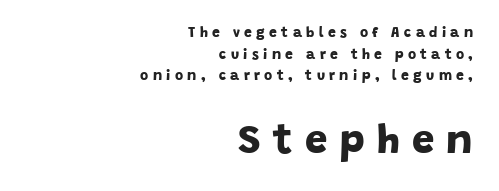
{"serif": "no", "bold": "yes", "weight": "bold", "width": "normal", "stroke_contrast": "low", "x_height": "large", "monospaced": "no", "underline": "no", "align": "right", "line_spacing": "normal", "line_spacing_ratio": 1.55, "letter_spacing": "wide", "letter_spacing_em": 0.31, "larger_block": "second", "size_ratio": 2.86, "glyph_px": 40}
